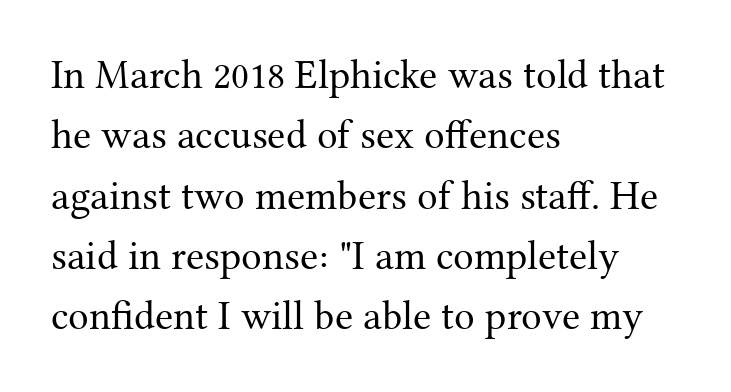
A normal amount of white space separates one row of letters from the next. Lines of text with bare space underneath. The lettering stays uniformly vertical, giving the passage a roman look. Here the designer chose a conventional face with non-uniform glyph widths. The gaps between neighbouring characters are ordinary and unremarkable.
